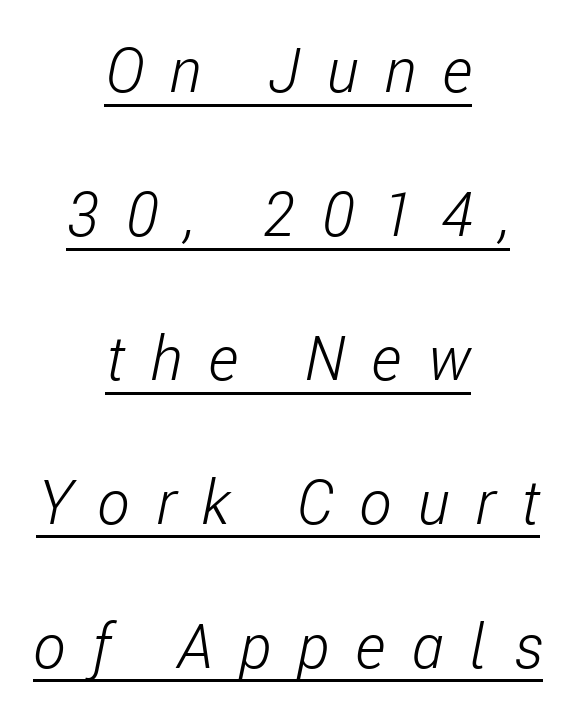
Q: Is the text bold? A: No.
Q: Is the text italic (slanted)? A: Yes, it leans right by about 11 degrees.
Q: Is the text underlined? A: Yes.
Q: How is the paragraph aligned? A: Centered.
Q: Is the spacing between letters normal or unusually wide? A: Unusually wide.
Q: Is the spacing between lines tight, normal or loose? A: Loose.
Q: Width (condensed, normal, or wide)? A: Condensed.
Q: Stroke contrast? A: Low.
Q: x-height? A: Medium.
Q: Monospaced? A: No.
